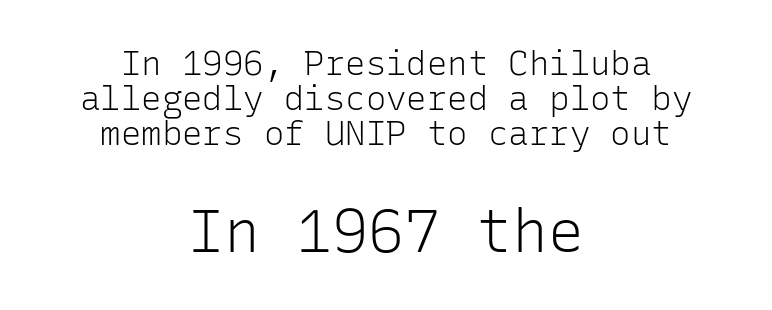
Q: Is the text bold? A: No.
Q: Is the text italic (slanted)? A: No, it is upright.
Q: Is the typeface a serif or a sans-serif typeface? A: Sans-serif.
Q: Is the text underlined? A: No.
Q: How is the paragraph aligned? A: Centered.
Q: Is the spacing between letters normal or unusually wide? A: Normal.
Q: Is the spacing between lines tight, normal or loose? A: Tight.
Q: Which block of text is set in a larger size, the first (top) or the second (bottom)? A: The second (bottom) one.
Q: Width (condensed, normal, or wide)? A: Normal.
Q: Stroke contrast? A: Low.
Q: x-height? A: Medium.
Q: Monospaced? A: Yes.
